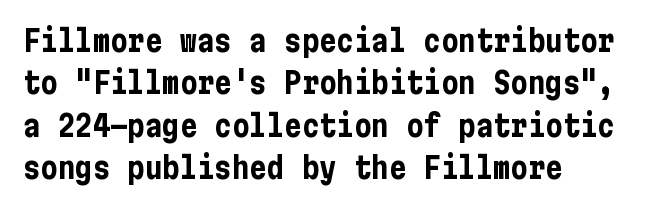
{"serif": "no", "italic": "no", "bold": "yes", "weight": "bold", "width": "condensed", "stroke_contrast": "low", "x_height": "medium", "underline": "no", "align": "left", "line_spacing": "normal", "line_spacing_ratio": 1.46, "letter_spacing": "normal", "letter_spacing_em": 0.0, "glyph_px": 29}
